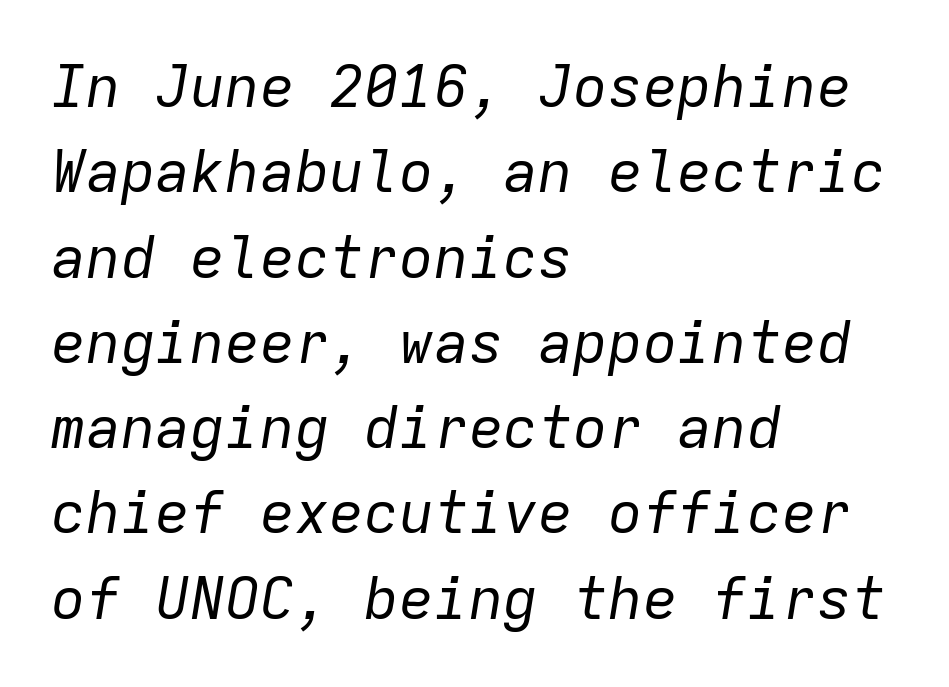
The image shows 58 px regular-weight type, italic (leaning right), monospaced; set left-aligned, normal line spacing (1.47x), normal letter spacing, not underlined; low stroke contrast and a medium x-height.
